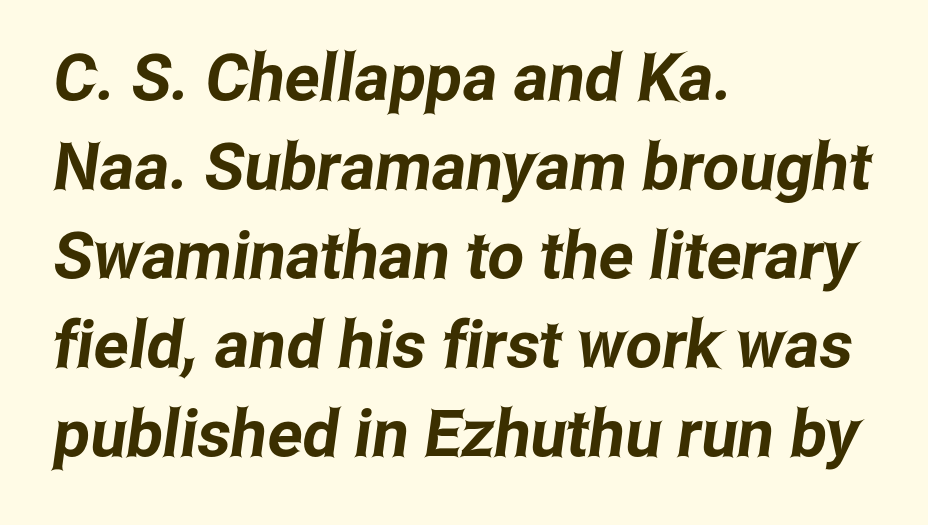
The image shows 65 px condensed sans-serif type; set left-aligned, normal line spacing (1.37x), normal letter spacing, not underlined; low stroke contrast and a medium x-height.
